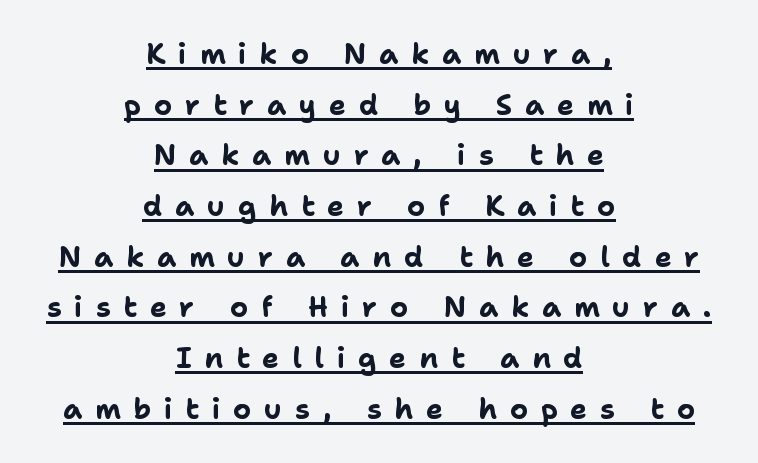
The image shows 28 px bold sans-serif type, upright; set centered, line spacing 1.81x, unusually wide letter spacing (+0.46 em), underlined; low stroke contrast and a medium x-height.
